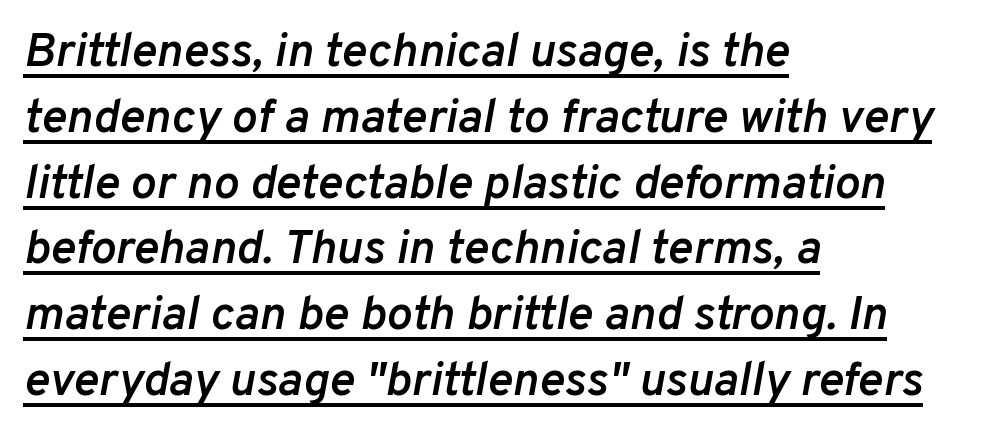
Q: Is the text bold? A: Semi-bold.
Q: Is the text italic (slanted)? A: Yes, it leans right by about 10 degrees.
Q: Is the text underlined? A: Yes.
Q: How is the paragraph aligned? A: Left-aligned.
Q: Is the spacing between letters normal or unusually wide? A: Normal.
Q: Is the spacing between lines tight, normal or loose? A: Normal.
Q: Width (condensed, normal, or wide)? A: Normal.
Q: Stroke contrast? A: Low.
Q: x-height? A: Medium.
Q: Monospaced? A: No.
